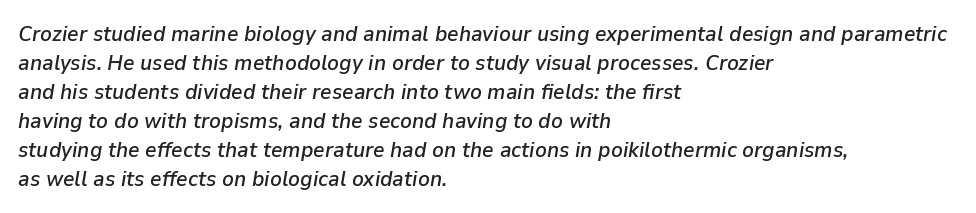
The image shows 22 px text type, italic (leaning right); set left-aligned, normal line spacing (1.32x), normal letter spacing, not underlined.
